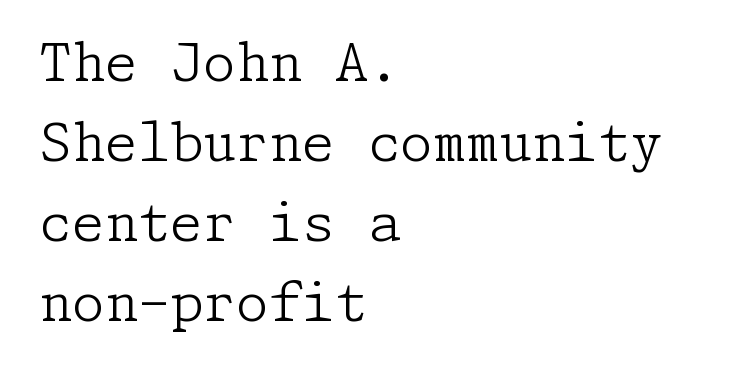
{"serif": "yes", "italic": "no", "bold": "no", "weight": "light", "width": "normal", "stroke_contrast": "low", "x_height": "medium", "underline": "no", "align": "left", "line_spacing": "normal", "line_spacing_ratio": 1.51, "letter_spacing": "normal", "letter_spacing_em": 0.0, "glyph_px": 53}
